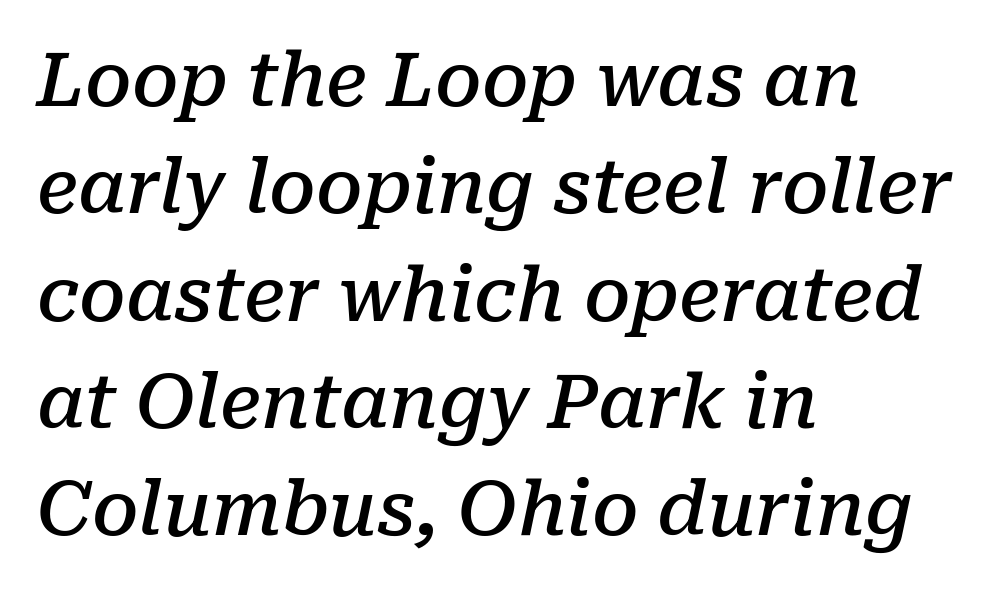
Q: Is the text bold? A: Semi-bold.
Q: Is the text italic (slanted)? A: Yes, it leans right by about 10 degrees.
Q: Is the typeface a serif or a sans-serif typeface? A: Serif.
Q: Is the text underlined? A: No.
Q: How is the paragraph aligned? A: Left-aligned.
Q: Is the spacing between letters normal or unusually wide? A: Normal.
Q: Is the spacing between lines tight, normal or loose? A: Normal.
Q: Width (condensed, normal, or wide)? A: Normal.
Q: Stroke contrast? A: Low.
Q: x-height? A: Medium.
Q: Monospaced? A: No.
